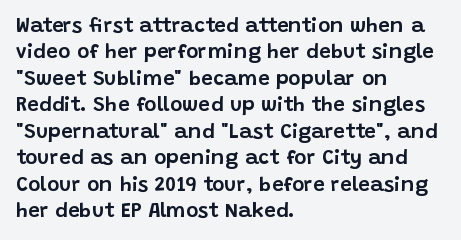
Q: Is the text italic (slanted)? A: No, it is upright.
Q: Is the text underlined? A: No.
Q: How is the paragraph aligned? A: Left-aligned.
Q: Is the spacing between letters normal or unusually wide? A: Normal.
Q: Is the spacing between lines tight, normal or loose? A: Normal.
